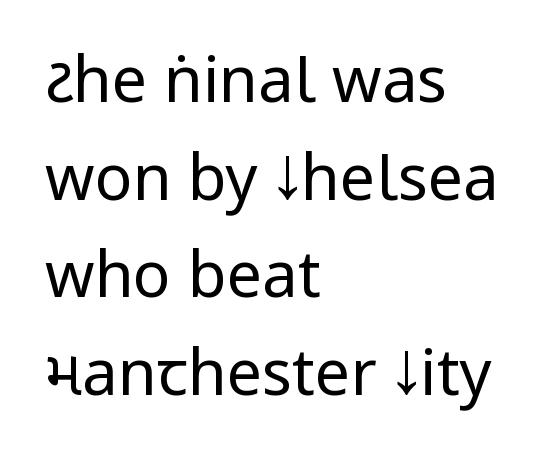
This block has exactly the height ordinary leading produces. No extra ink here — the face is not bold. Which margin do the lines hug? The left one — the right edge is uneven. Posture: straight, roman, zero tilt.
